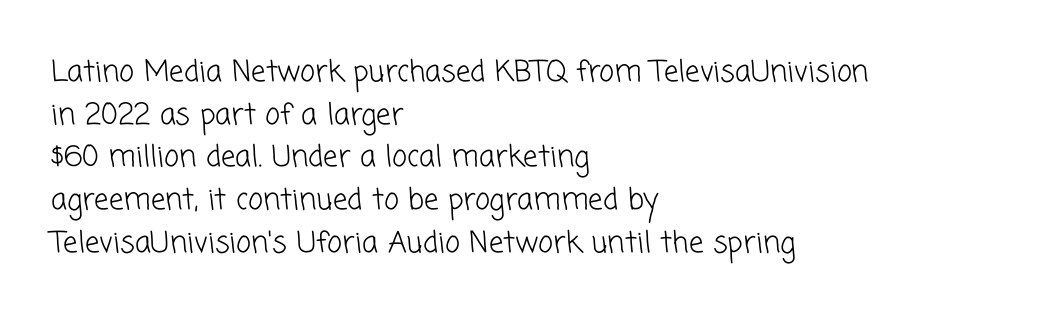
Q: Is the text bold? A: No.
Q: Is the typeface a serif or a sans-serif typeface? A: Sans-serif.
Q: Is the text underlined? A: No.
Q: How is the paragraph aligned? A: Left-aligned.
Q: Is the spacing between letters normal or unusually wide? A: Normal.
Q: Is the spacing between lines tight, normal or loose? A: Normal.
Q: Width (condensed, normal, or wide)? A: Normal.
Q: Stroke contrast? A: Low.
Q: x-height? A: Medium.
Q: Monospaced? A: No.
